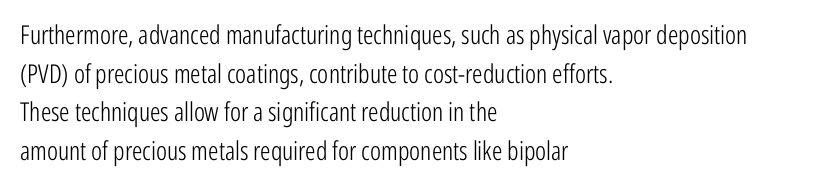
The image shows 26 px text type, upright; set left-aligned, normal line spacing (1.49x), normal letter spacing, not underlined.
